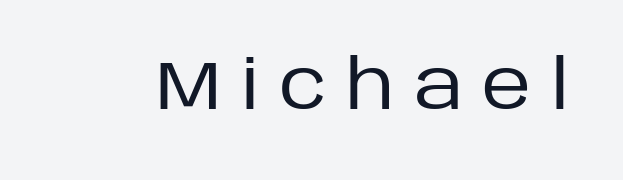
Q: Is the text bold? A: No.
Q: Is the text italic (slanted)? A: No, it is upright.
Q: Is the typeface a serif or a sans-serif typeface? A: Sans-serif.
Q: Is the text underlined? A: No.
Q: Is the spacing between letters normal or unusually wide? A: Unusually wide.
Q: Width (condensed, normal, or wide)? A: Normal.
Q: Stroke contrast? A: Low.
Q: x-height? A: Large.
Q: Monospaced? A: No.
